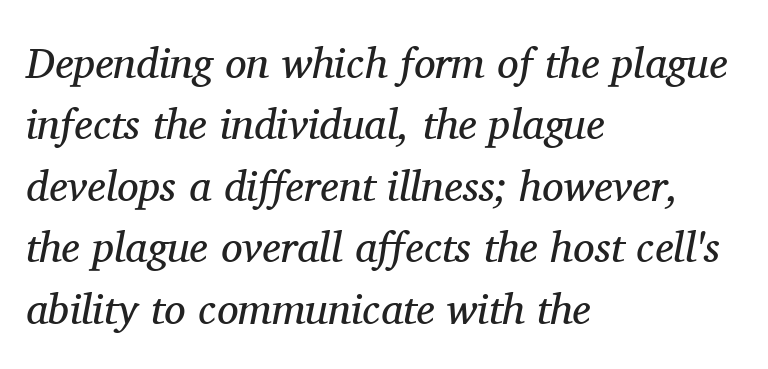
The whole block is typeset with a tilt. No extra tracking has been applied to these lines. To sum up the face: it has serifs. The strokes are not fattened; the text isn't bold. Baseline-to-baseline distance is the conventional proportion of letter height.
